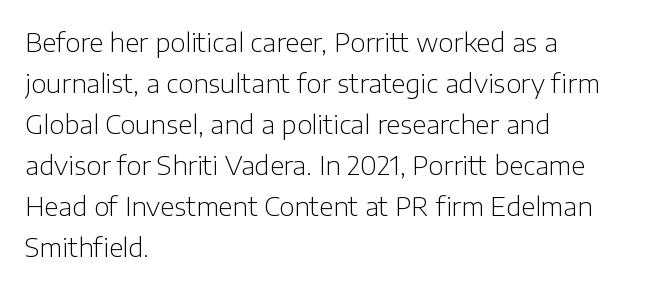
The words here are not underlined. Unbolded letterforms with no extra heft. Quick note: interline space is typical. These lines stack with their left ends in a neat column. Ordinary non-slanted type is in use. Here the glyphs are tracked normally, forming tight word shapes.
